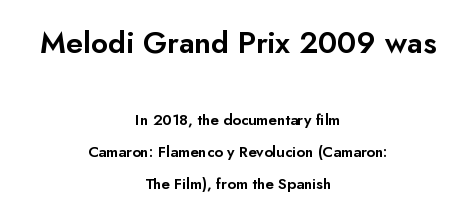
The image shows 30 px sans-serif type, upright; set centered, loose line spacing (2.13x), normal letter spacing, not underlined; the first (top) block is 2.0x larger; low stroke contrast and a small x-height.
